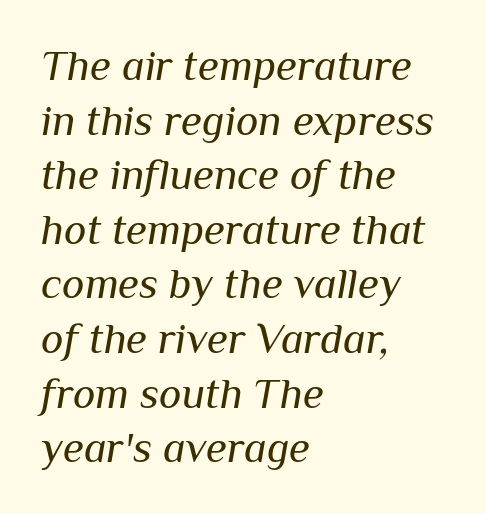
Q: Is the text bold? A: No.
Q: Is the text italic (slanted)? A: Yes, it leans right by about 10 degrees.
Q: Is the text underlined? A: No.
Q: How is the paragraph aligned? A: Left-aligned.
Q: Is the spacing between letters normal or unusually wide? A: Normal.
Q: Is the spacing between lines tight, normal or loose? A: Normal.
Q: Width (condensed, normal, or wide)? A: Normal.
Q: Stroke contrast? A: Medium.
Q: x-height? A: Medium.
Q: Monospaced? A: No.
